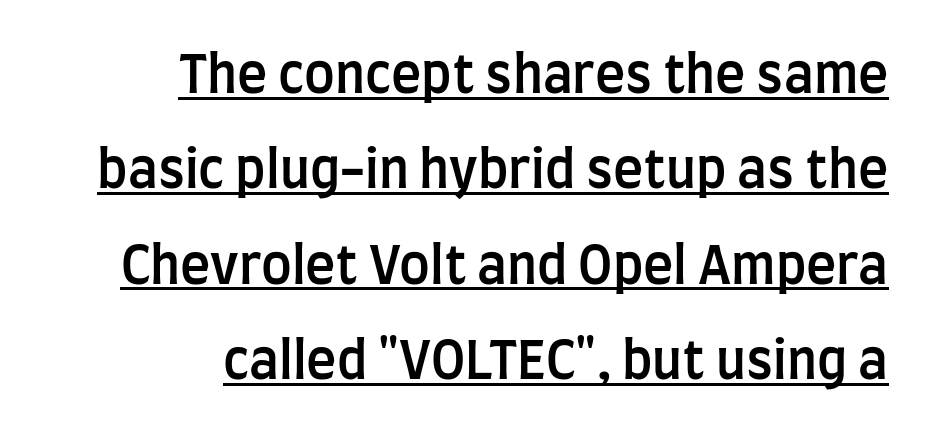
Q: Is the text bold? A: Semi-bold.
Q: Is the text italic (slanted)? A: No, it is upright.
Q: Is the typeface a serif or a sans-serif typeface? A: Sans-serif.
Q: Is the text underlined? A: Yes.
Q: How is the paragraph aligned? A: Right-aligned.
Q: Is the spacing between letters normal or unusually wide? A: Normal.
Q: Width (condensed, normal, or wide)? A: Condensed.
Q: Stroke contrast? A: Low.
Q: x-height? A: Large.
Q: Monospaced? A: No.
